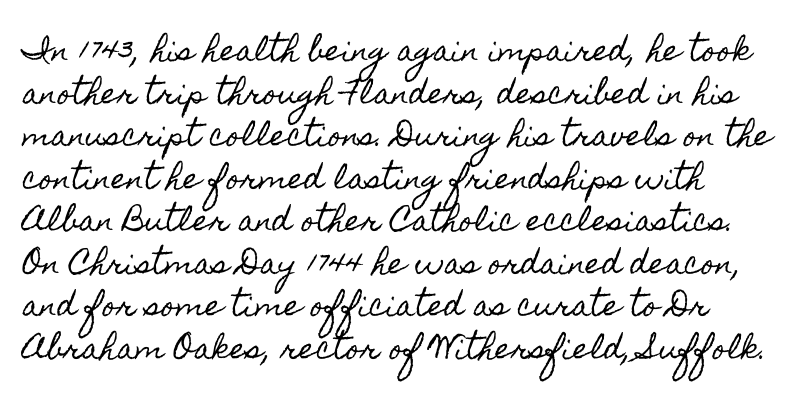
The image shows 28 px condensed type; set normal line spacing (1.52x), normal letter spacing, not underlined; a small x-height.
